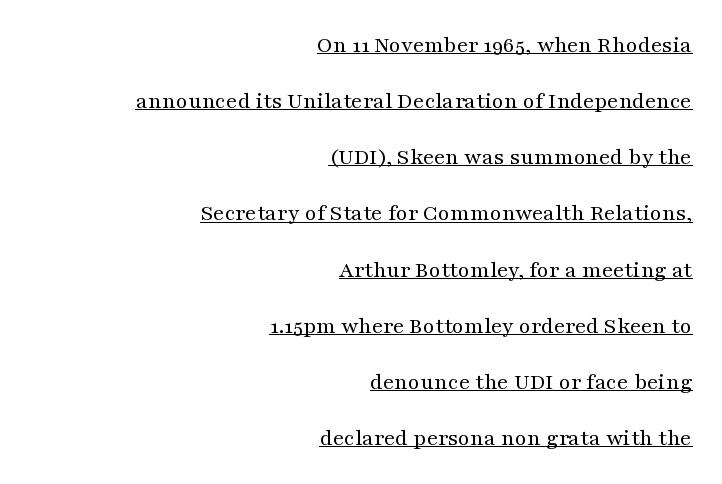
The image shows 24 px text type, upright; set right-aligned, loose line spacing (2.34x), normal letter spacing, underlined.
